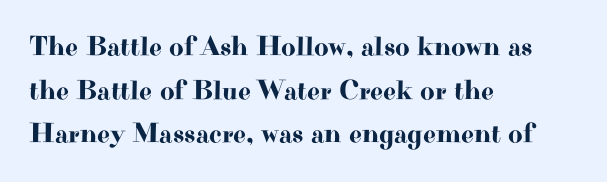
{"serif": "yes", "italic": "no", "width": "wide", "stroke_contrast": "high", "x_height": "small", "monospaced": "no", "underline": "no", "align": "left", "line_spacing": "normal", "line_spacing_ratio": 1.56, "letter_spacing": "normal", "letter_spacing_em": 0.0, "glyph_px": 28}
